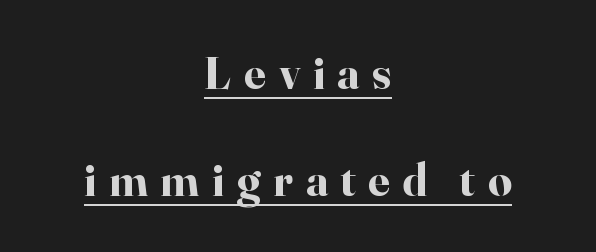
The image shows 47 px bold serif type, upright; set centered, loose line spacing (2.28x), unusually wide letter spacing (+0.27 em), underlined; high stroke contrast and a small x-height.
